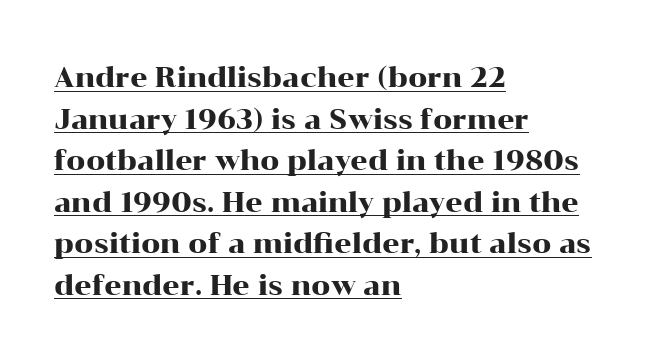
The paragraph shown leans on its left margin. Like a heading marked for emphasis, these lines bear an underscore. How are the letters spaced? Ordinarily, with no added tracking. A typesetter would call this leading conventional body-copy spacing. Vertical strokes here are truly vertical.
